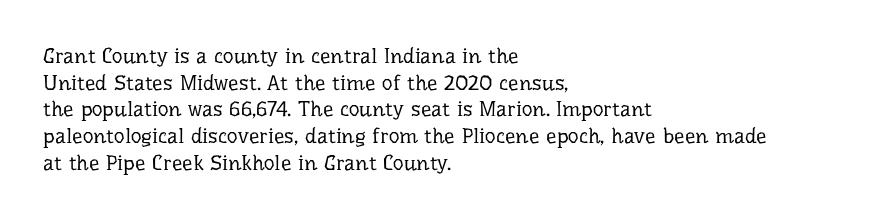
{"italic": "no", "bold": "no", "underline": "no", "align": "left", "line_spacing": "normal", "line_spacing_ratio": 1.27, "letter_spacing": "normal", "letter_spacing_em": 0.0, "glyph_px": 21}
